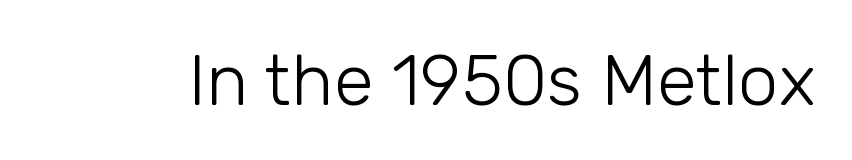
Q: Is the text bold? A: No.
Q: Is the text italic (slanted)? A: No, it is upright.
Q: Is the typeface a serif or a sans-serif typeface? A: Sans-serif.
Q: Is the text underlined? A: No.
Q: Is the spacing between letters normal or unusually wide? A: Normal.
Q: Width (condensed, normal, or wide)? A: Normal.
Q: Stroke contrast? A: Low.
Q: x-height? A: Medium.
Q: Monospaced? A: No.
